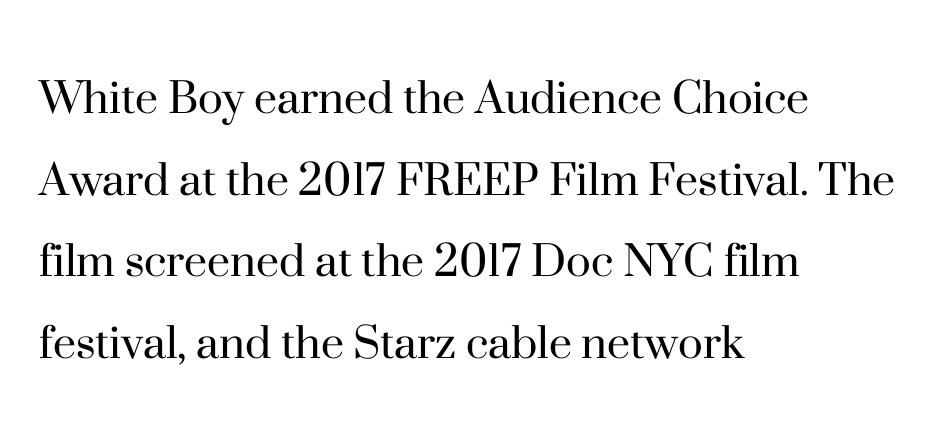
Q: Is the text bold? A: No.
Q: Is the text italic (slanted)? A: No, it is upright.
Q: Is the typeface a serif or a sans-serif typeface? A: Serif.
Q: Is the text underlined? A: No.
Q: How is the paragraph aligned? A: Left-aligned.
Q: Is the spacing between letters normal or unusually wide? A: Normal.
Q: Is the spacing between lines tight, normal or loose? A: Normal.
Q: Width (condensed, normal, or wide)? A: Normal.
Q: Stroke contrast? A: High.
Q: x-height? A: Small.
Q: Monospaced? A: No.
